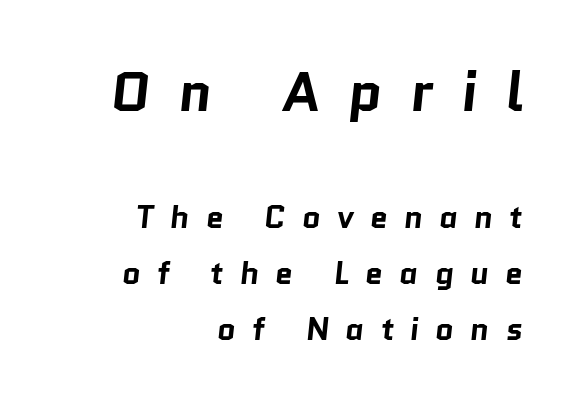
The image shows 56 px bold sans-serif type; set right-aligned, line spacing 1.74x, unusually wide letter spacing (+0.5 em), not underlined; the first (top) block is 1.75x larger; low stroke contrast and a medium x-height.
